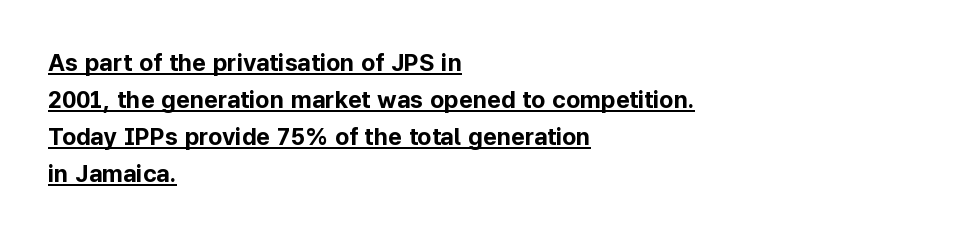
You'd pick this weight for a headline — it's a proper bold. There is no visible air inserted between adjacent glyphs. The face used here appears with an underline applied. This is roman type, the default non-slanted kind. A classic flush-left, rag-right setting is used for this passage. Compared with typical paragraphs, the rows here are spaced about the same.
